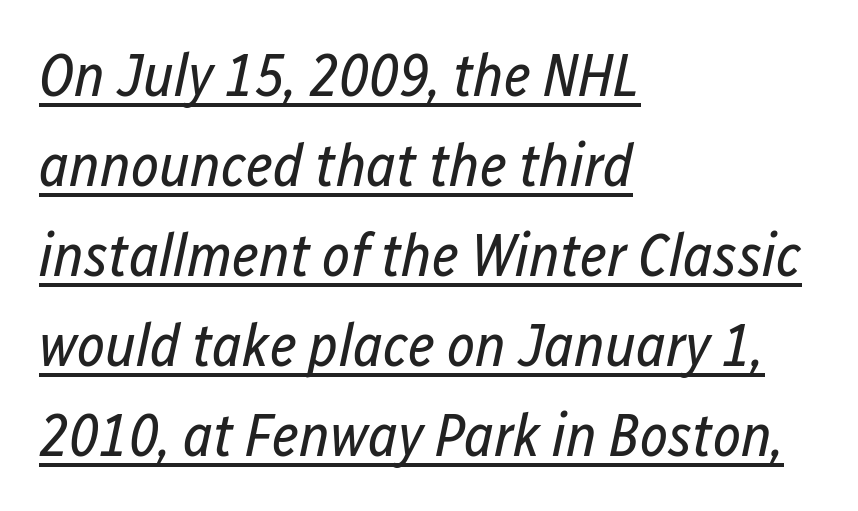
Every row of glyphs begins at an identical x-position on the left. This is oblique type, the kind used for emphasis or titles. Somebody hit Ctrl+U on this one — the words are underlined. Is there much room between lines? A standard amount, neither cramped nor airy. The passage shown is not bold in any degree. Think of a printed novel: that variable character pitch is what you see here.
